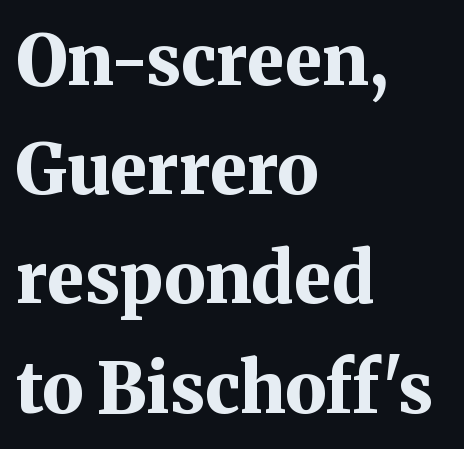
{"serif": "yes", "italic": "no", "bold": "yes", "weight": "bold", "width": "normal", "stroke_contrast": "medium", "x_height": "medium", "monospaced": "no", "underline": "no", "align": "left", "line_spacing": "normal", "line_spacing_ratio": 1.56, "letter_spacing": "normal", "letter_spacing_em": 0.0, "glyph_px": 70}
